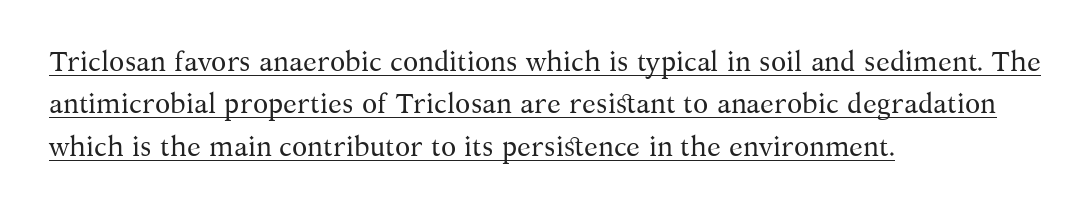
The image shows 28 px regular-weight serif type, upright; set left-aligned, normal line spacing (1.51x), normal letter spacing, underlined; medium stroke contrast and a medium x-height.
